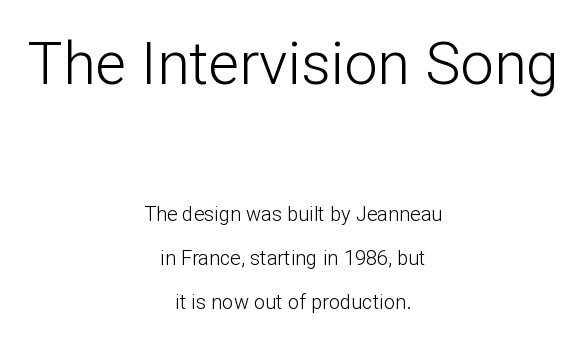
The image shows 59 px light sans-serif type, upright; set centered, loose line spacing (2.2x), normal letter spacing, not underlined; the first (top) block is 2.95x larger; low stroke contrast and a medium x-height.
